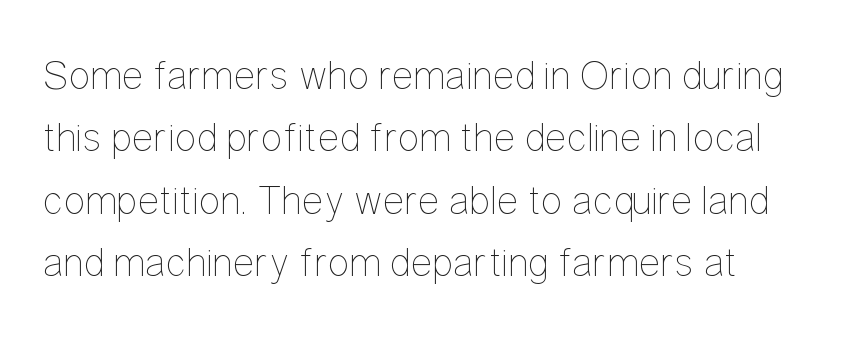
Q: Is the text bold? A: No.
Q: Is the text italic (slanted)? A: No, it is upright.
Q: Is the text underlined? A: No.
Q: Is the spacing between letters normal or unusually wide? A: Normal.
Q: Is the spacing between lines tight, normal or loose? A: Normal.
Q: Width (condensed, normal, or wide)? A: Condensed.
Q: Stroke contrast? A: Low.
Q: x-height? A: Medium.
Q: Monospaced? A: No.
